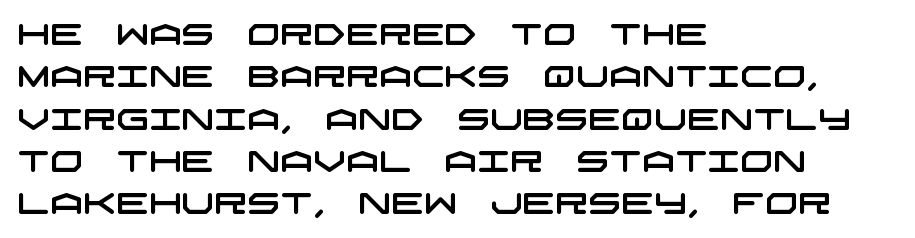
{"serif": "no", "width": "wide", "stroke_contrast": "low", "x_height": "large", "underline": "no", "align": "left", "line_spacing": "normal", "line_spacing_ratio": 1.46, "letter_spacing": "normal", "letter_spacing_em": 0.0, "glyph_px": 29}
